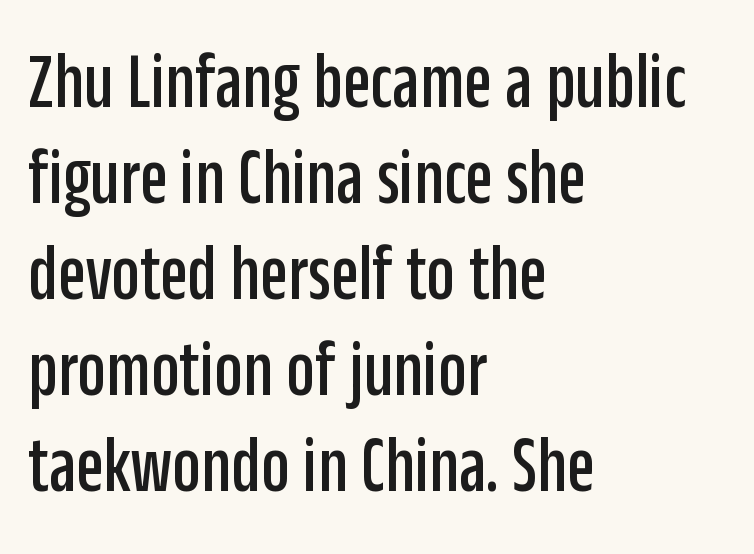
The type is set solid horizontally, with unmodified tracking. Think of a printed novel: that variable character pitch is what you see here. Nothing sits at the stroke ends, so this counts as sans-serif. Horizontally, the lines are justified to the leading edge only. Quick note: underline off. Posture: upright roman.
